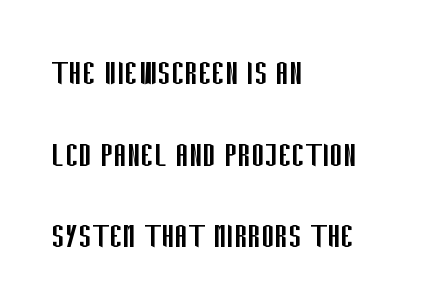
Caption: standard tracking, unaltered. The foot of each line stays bare and open. Is this a sans? Yes — the strokes have no serifs. Think standard paragraph weight, or any step lighter than that. These lines were composed using upright roman letters. Vertical spacing — loose.
